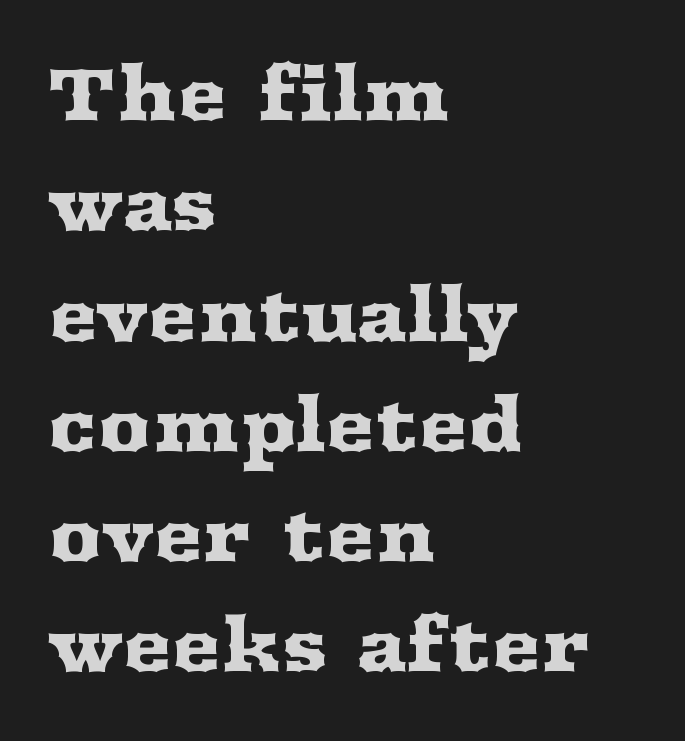
Q: Is the text italic (slanted)? A: No, it is upright.
Q: Is the typeface a serif or a sans-serif typeface? A: Serif.
Q: Is the text underlined? A: No.
Q: How is the paragraph aligned? A: Left-aligned.
Q: Is the spacing between letters normal or unusually wide? A: Normal.
Q: Is the spacing between lines tight, normal or loose? A: Normal.
Q: Width (condensed, normal, or wide)? A: Wide.
Q: Stroke contrast? A: Medium.
Q: x-height? A: Medium.
Q: Monospaced? A: No.
